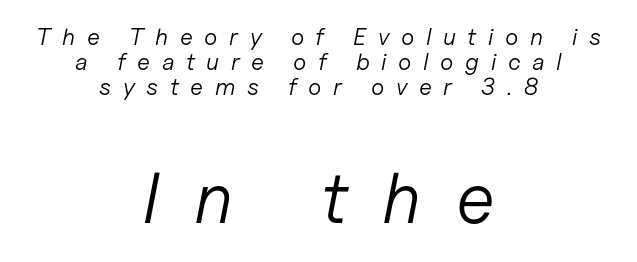
The image shows 72 px light type, italic (leaning right); set centered, tight line spacing (1.04x), unusually wide letter spacing (+0.48 em), not underlined; the second (bottom) block is 3.0x larger; low stroke contrast and a medium x-height.
